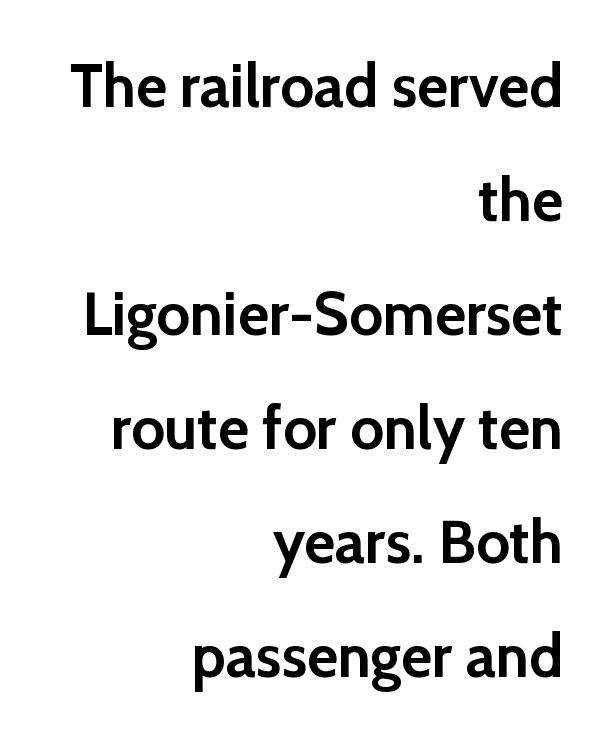
The image shows 60 px semibold sans-serif type, upright; set right-aligned, loose line spacing (1.9x), normal letter spacing, not underlined; a medium x-height.
